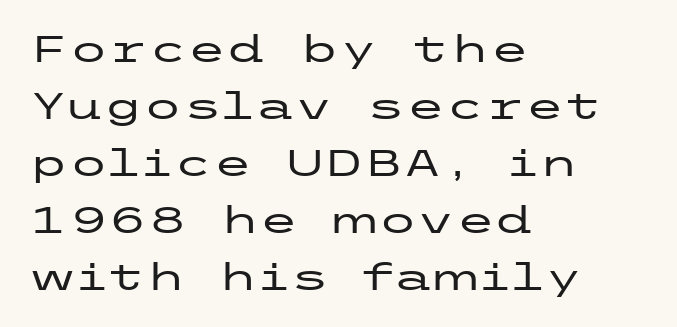
Q: Is the text italic (slanted)? A: No, it is upright.
Q: Is the typeface a serif or a sans-serif typeface? A: Sans-serif.
Q: Is the text underlined? A: No.
Q: How is the paragraph aligned? A: Left-aligned.
Q: Is the spacing between letters normal or unusually wide? A: Normal.
Q: Is the spacing between lines tight, normal or loose? A: Normal.
Q: Width (condensed, normal, or wide)? A: Wide.
Q: Stroke contrast? A: Low.
Q: x-height? A: Medium.
